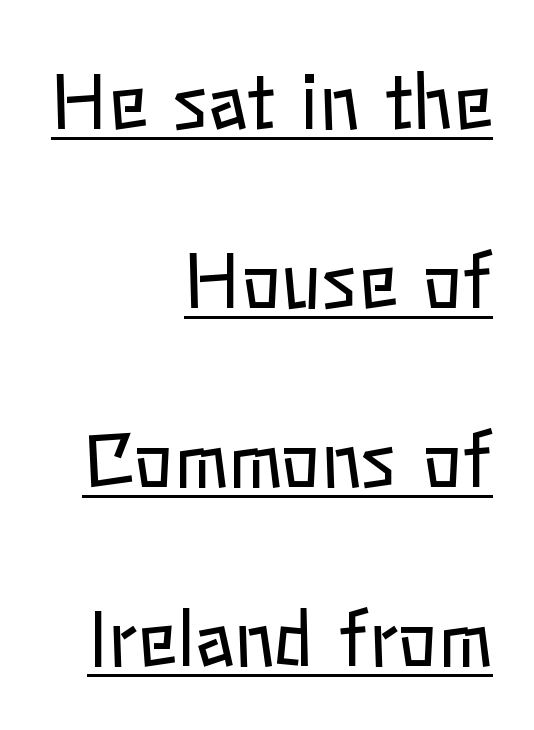
Q: Is the text bold? A: No.
Q: Is the text italic (slanted)? A: No, it is upright.
Q: Is the text underlined? A: Yes.
Q: How is the paragraph aligned? A: Right-aligned.
Q: Is the spacing between letters normal or unusually wide? A: Normal.
Q: Is the spacing between lines tight, normal or loose? A: Loose.
Q: Width (condensed, normal, or wide)? A: Normal.
Q: Stroke contrast? A: Low.
Q: x-height? A: Medium.
Q: Monospaced? A: No.
